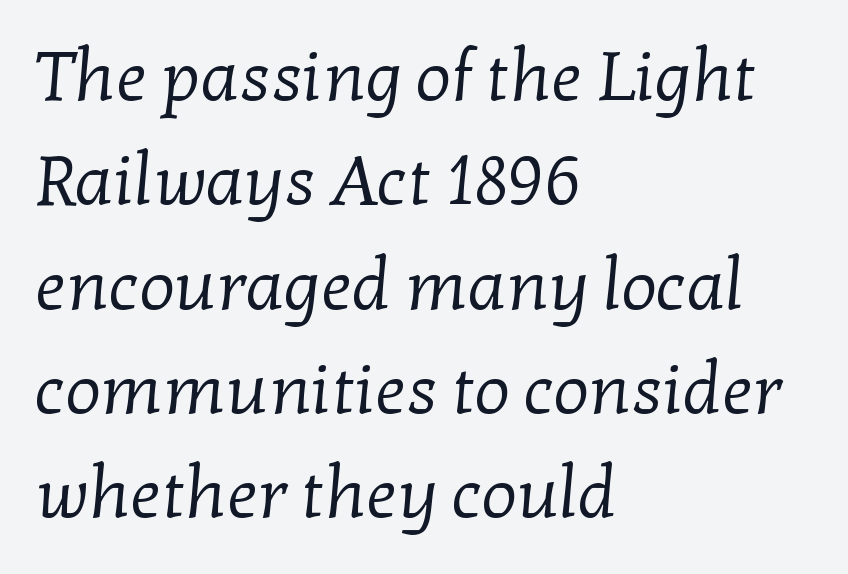
{"serif": "yes", "bold": "no", "weight": "regular", "width": "normal", "stroke_contrast": "low", "x_height": "medium", "monospaced": "no", "underline": "no", "align": "left", "line_spacing": "normal", "line_spacing_ratio": 1.49, "letter_spacing": "normal", "letter_spacing_em": 0.0, "glyph_px": 70}
